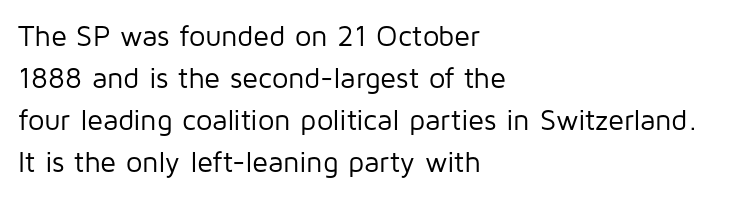
Think of a printed novel: that variable character pitch is what you see here. The weight tops out at a normal text grade. Evenly set lines give the paragraph a standard silhouette. The letters stand upright; this is a roman face. No word sits above an underline.
